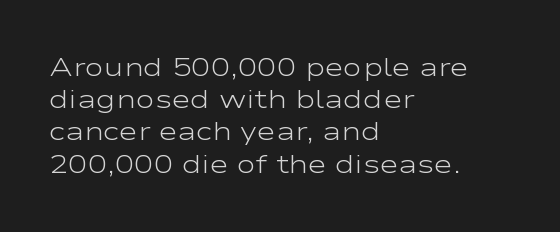
Q: Is the text bold? A: No.
Q: Is the text italic (slanted)? A: No, it is upright.
Q: Is the text underlined? A: No.
Q: How is the paragraph aligned? A: Left-aligned.
Q: Is the spacing between letters normal or unusually wide? A: Normal.
